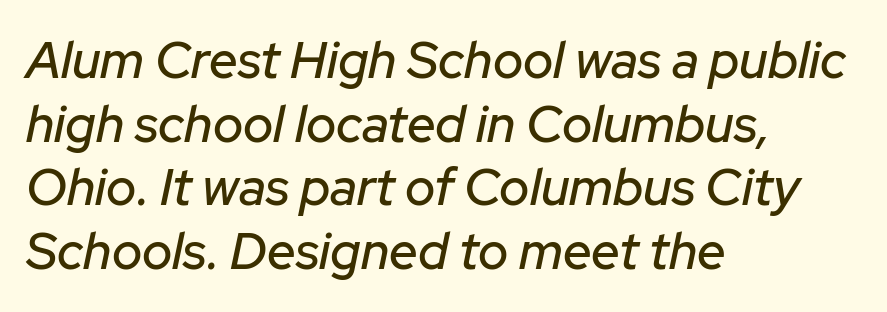
The image shows 51 px text type, italic (leaning right); set left-aligned, normal line spacing (1.25x), normal letter spacing, not underlined; low stroke contrast and a medium x-height.
